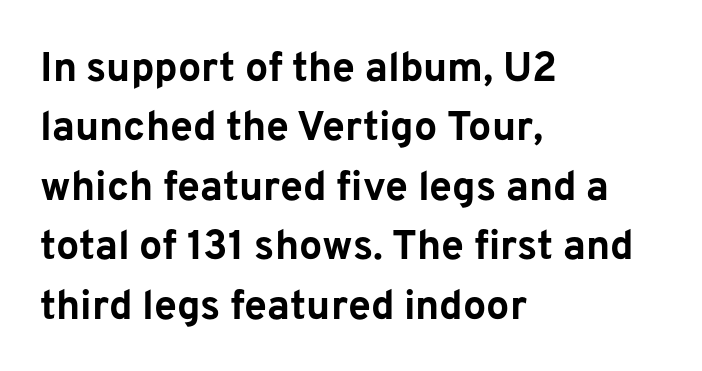
The image shows 41 px bold sans-serif type, upright; set left-aligned, normal line spacing (1.45x), normal letter spacing, not underlined; low stroke contrast and a medium x-height.
